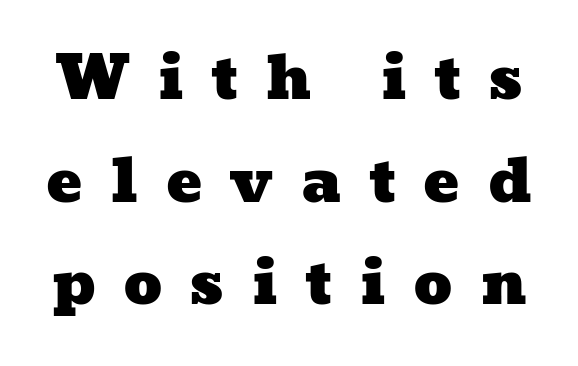
Q: Is the text underlined? A: No.
Q: Is the spacing between letters normal or unusually wide? A: Unusually wide.
Q: Width (condensed, normal, or wide)? A: Wide.
Q: Stroke contrast? A: Low.
Q: x-height? A: Medium.
Q: Monospaced? A: No.
